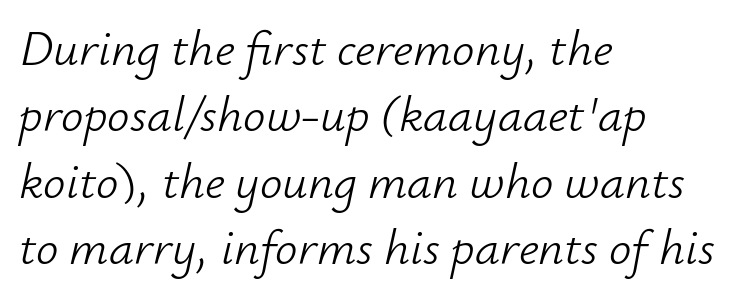
Q: Is the text bold? A: No.
Q: Is the text italic (slanted)? A: Yes, it leans right by about 12 degrees.
Q: Is the text underlined? A: No.
Q: How is the paragraph aligned? A: Left-aligned.
Q: Is the spacing between letters normal or unusually wide? A: Normal.
Q: Is the spacing between lines tight, normal or loose? A: Normal.
Q: Width (condensed, normal, or wide)? A: Normal.
Q: Stroke contrast? A: Low.
Q: x-height? A: Small.
Q: Monospaced? A: No.
